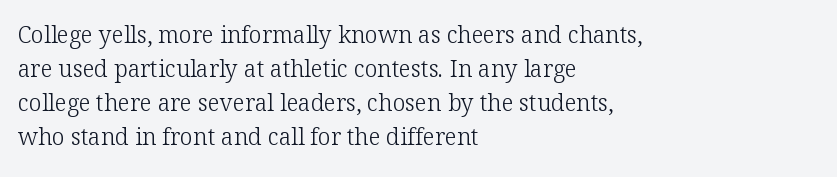
Q: Is the text bold? A: No.
Q: Is the text italic (slanted)? A: No, it is upright.
Q: Is the text underlined? A: No.
Q: How is the paragraph aligned? A: Left-aligned.
Q: Is the spacing between letters normal or unusually wide? A: Normal.
Q: Is the spacing between lines tight, normal or loose? A: Normal.
